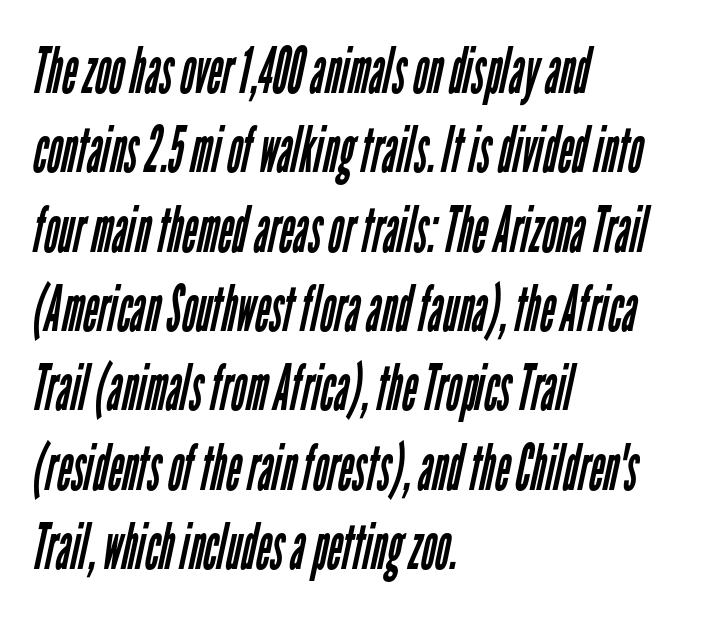
Q: Is the text bold? A: No.
Q: Is the typeface a serif or a sans-serif typeface? A: Sans-serif.
Q: Is the text underlined? A: No.
Q: How is the paragraph aligned? A: Left-aligned.
Q: Is the spacing between letters normal or unusually wide? A: Normal.
Q: Width (condensed, normal, or wide)? A: Condensed.
Q: Stroke contrast? A: Low.
Q: x-height? A: Medium.
Q: Monospaced? A: No.
